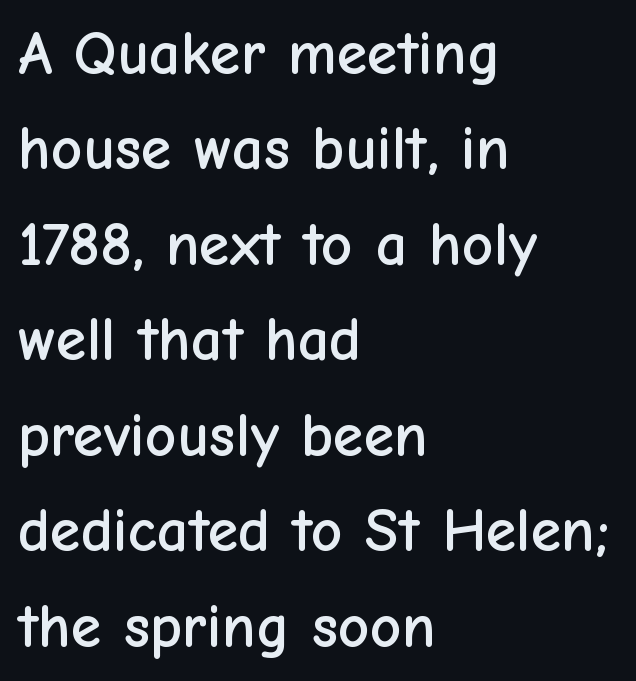
The image shows 62 px sans-serif type, upright; set left-aligned, normal line spacing (1.54x), normal letter spacing, not underlined; low stroke contrast and a medium x-height.
